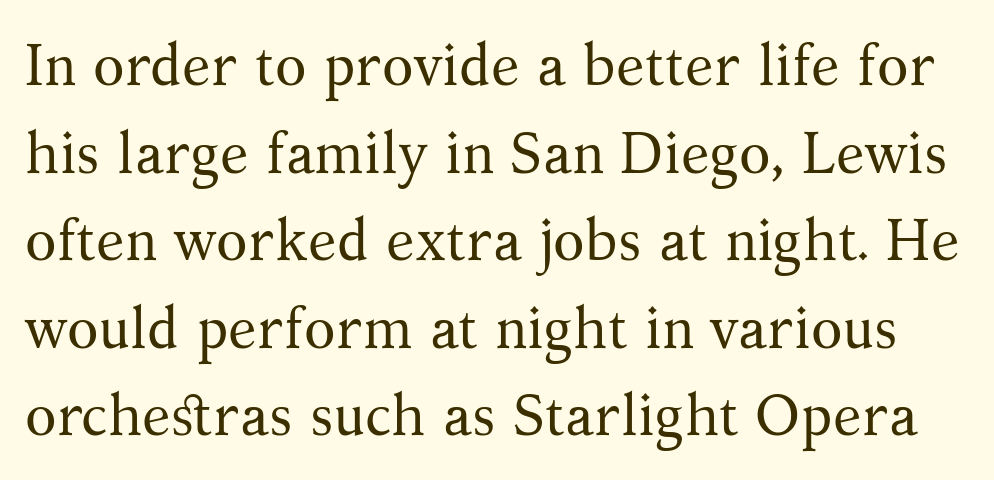
The image shows 58 px regular-weight serif type, upright; set normal line spacing (1.51x), normal letter spacing, not underlined; medium stroke contrast and a medium x-height.
